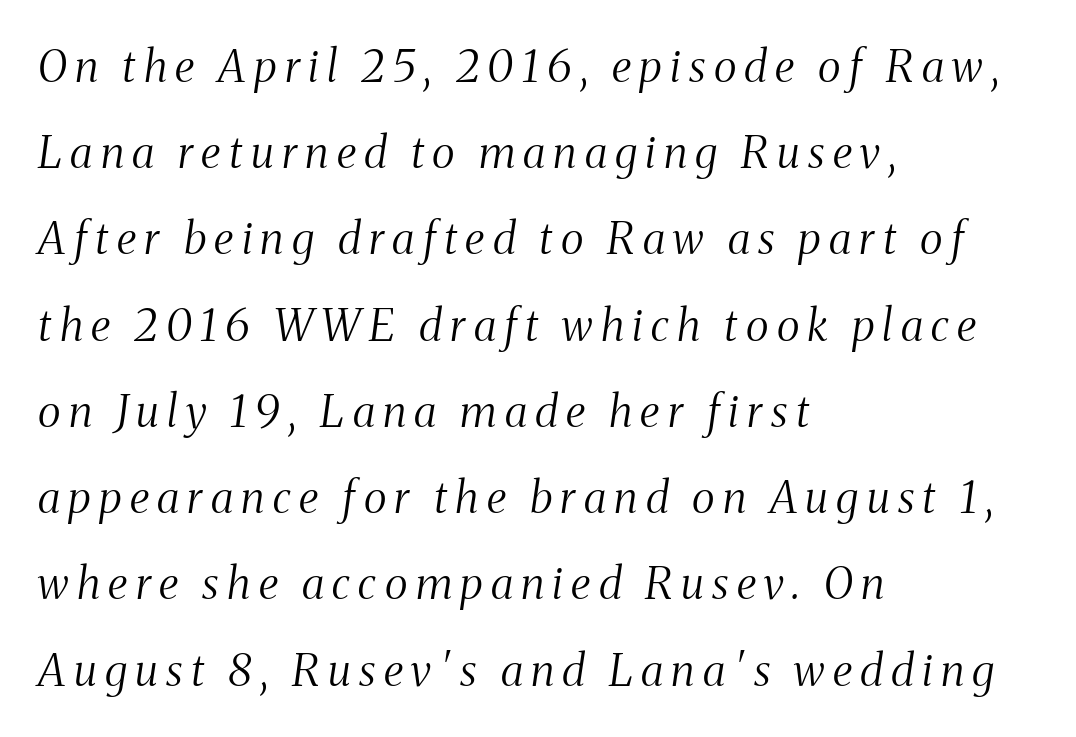
The image shows 44 px light, condensed serif type, italic (leaning right); set left-aligned, loose line spacing (1.96x), not underlined; medium stroke contrast and a medium x-height.
